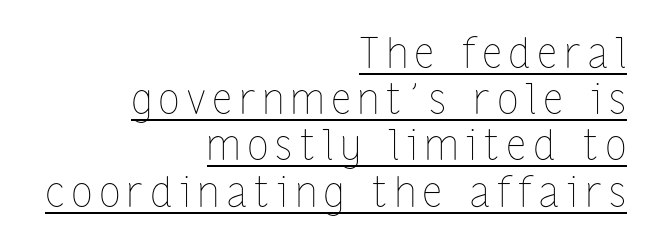
{"italic": "no", "bold": "no", "weight": "thin", "width": "condensed", "stroke_contrast": "low", "x_height": "medium", "monospaced": "no", "underline": "yes", "align": "right", "line_spacing": "tight", "line_spacing_ratio": 1.1, "glyph_px": 42}
